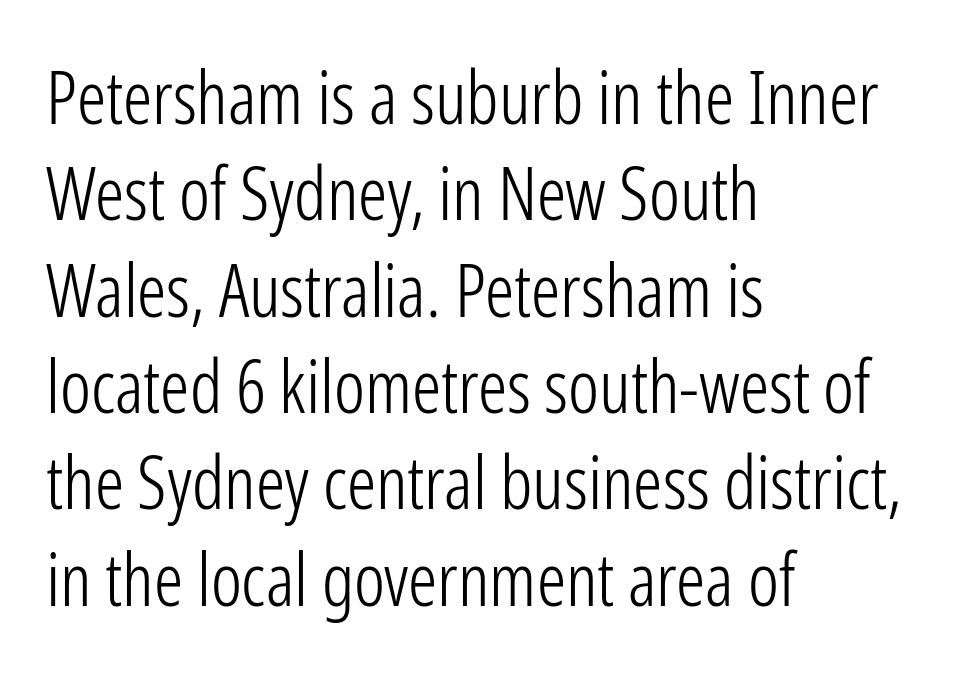
Q: Is the text bold? A: No.
Q: Is the text italic (slanted)? A: No, it is upright.
Q: Is the typeface a serif or a sans-serif typeface? A: Sans-serif.
Q: Is the text underlined? A: No.
Q: How is the paragraph aligned? A: Left-aligned.
Q: Is the spacing between letters normal or unusually wide? A: Normal.
Q: Is the spacing between lines tight, normal or loose? A: Normal.
Q: Width (condensed, normal, or wide)? A: Condensed.
Q: Stroke contrast? A: Low.
Q: x-height? A: Medium.
Q: Monospaced? A: No.
